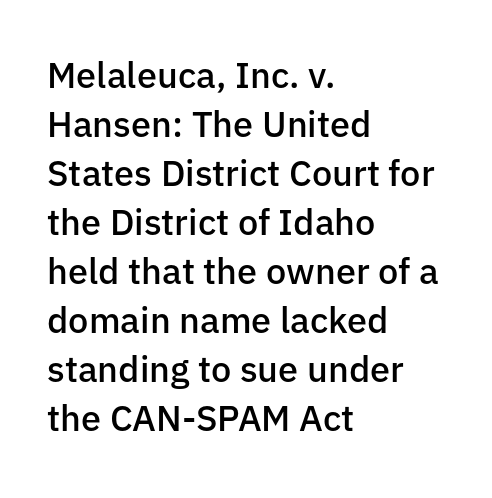
Every stem runs plumb, perpendicular to the baseline. The strip under each line holds only bare page. What weight is shown? A semibold, between regular and bold. Observe the absence of serifs on each vertical stroke in this sample. In terms of letterspacing, this is plain default setting. Rows of type keep a routine distance in the vertical direction.
